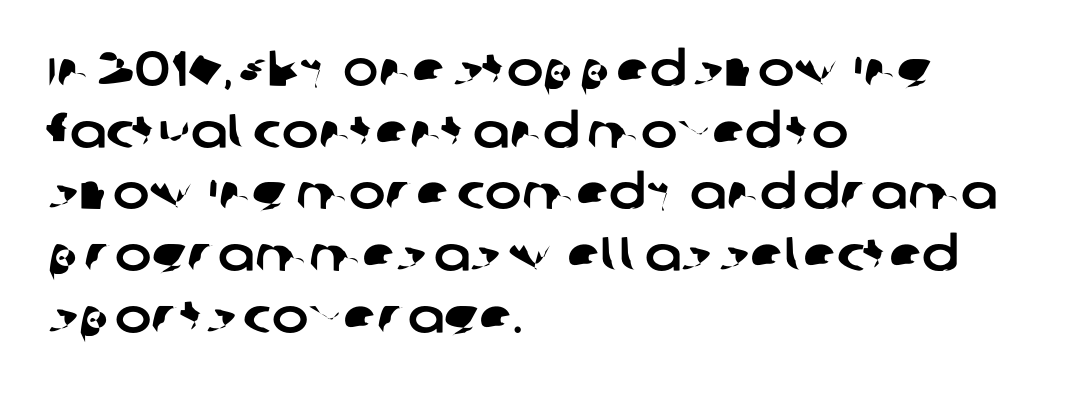
Q: Is the typeface a serif or a sans-serif typeface? A: Sans-serif.
Q: Is the text underlined? A: No.
Q: How is the paragraph aligned? A: Left-aligned.
Q: Is the spacing between letters normal or unusually wide? A: Normal.
Q: Is the spacing between lines tight, normal or loose? A: Normal.
Q: Width (condensed, normal, or wide)? A: Normal.
Q: Stroke contrast? A: Low.
Q: x-height? A: Large.
Q: Monospaced? A: No.
